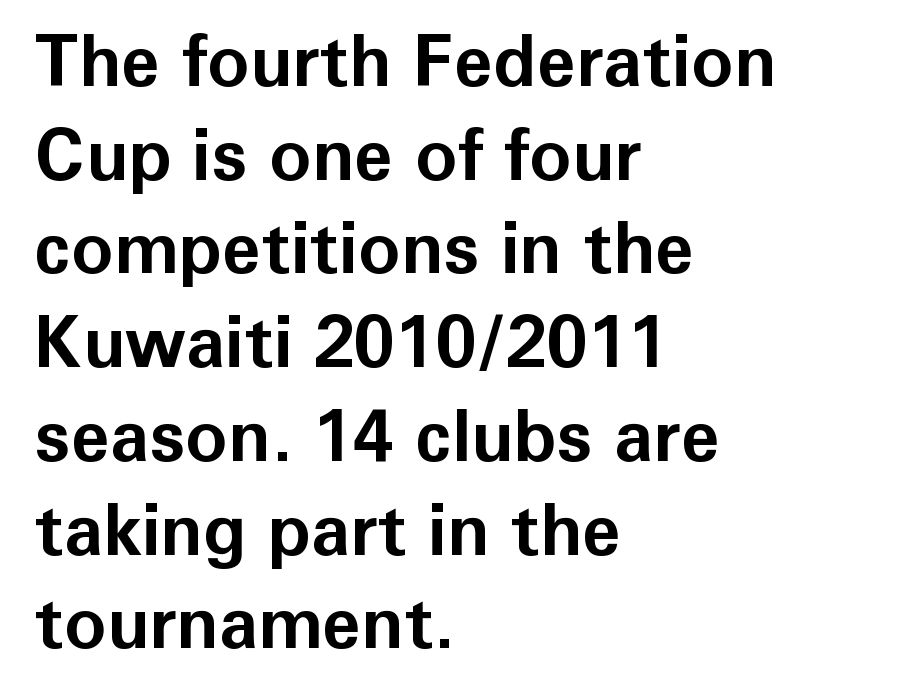
Honestly, the row spacing looks completely unremarkable. This is the regular roman posture of the typeface. Each glyph is drawn with heavy, bold strokes. Type without underlining. The paragraph has a hard left edge and a soft right edge. The tracking reads as untouched default to a designer's eye.
